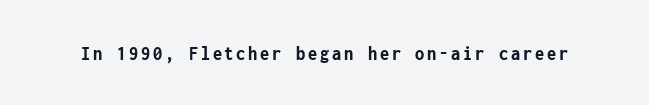
Q: Is the text bold? A: Yes.
Q: Is the text italic (slanted)? A: No, it is upright.
Q: Is the text underlined? A: No.
